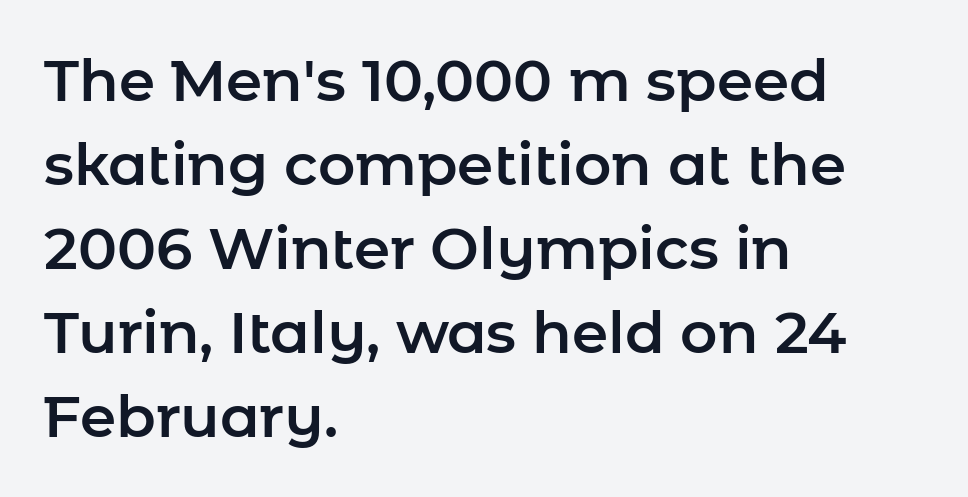
{"serif": "no", "italic": "no", "width": "normal", "stroke_contrast": "low", "x_height": "medium", "monospaced": "no", "underline": "no", "align": "left", "line_spacing": "normal", "line_spacing_ratio": 1.45, "letter_spacing": "normal", "letter_spacing_em": 0.0, "glyph_px": 58}
